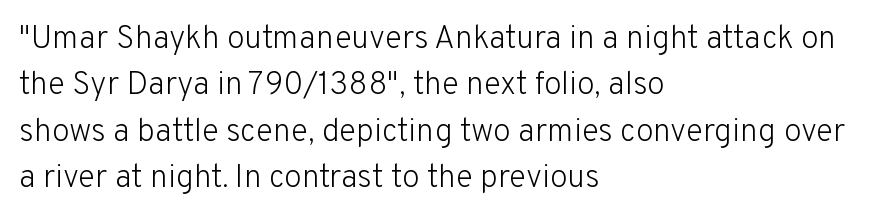
{"serif": "no", "italic": "no", "bold": "no", "weight": "light", "width": "normal", "stroke_contrast": "low", "x_height": "medium", "monospaced": "no", "underline": "no", "align": "left", "line_spacing": "normal", "line_spacing_ratio": 1.45, "letter_spacing": "normal", "letter_spacing_em": 0.0, "glyph_px": 32}
